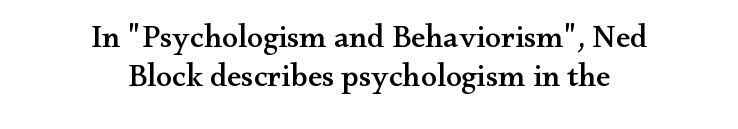
Q: Is the text italic (slanted)? A: No, it is upright.
Q: Is the typeface a serif or a sans-serif typeface? A: Serif.
Q: Is the text underlined? A: No.
Q: How is the paragraph aligned? A: Centered.
Q: Is the spacing between letters normal or unusually wide? A: Normal.
Q: Width (condensed, normal, or wide)? A: Wide.
Q: Stroke contrast? A: Medium.
Q: x-height? A: Small.
Q: Monospaced? A: No.
